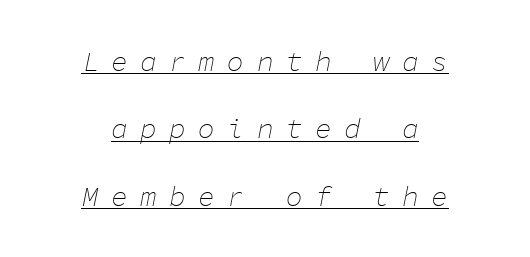
The vertical gap from one line to the next is large. Every character sits at an angle, as italics do. Looks like terminal output: every glyph gets an equal slot. The setting favours the middle, as headings and verse often do. No extra ink here — the face is not bold. A continuous stroke trails under the words, as in a hyperlink.
